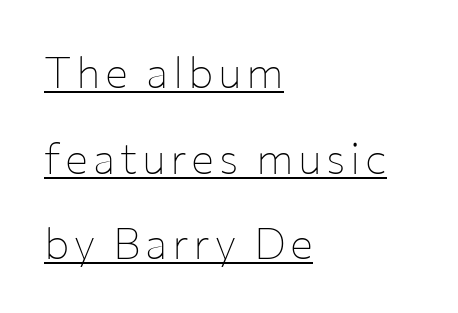
Q: Is the text bold? A: No.
Q: Is the text italic (slanted)? A: No, it is upright.
Q: Is the typeface a serif or a sans-serif typeface? A: Sans-serif.
Q: Is the text underlined? A: Yes.
Q: How is the paragraph aligned? A: Left-aligned.
Q: Is the spacing between lines tight, normal or loose? A: Loose.
Q: Width (condensed, normal, or wide)? A: Normal.
Q: Stroke contrast? A: Low.
Q: x-height? A: Medium.
Q: Monospaced? A: No.
